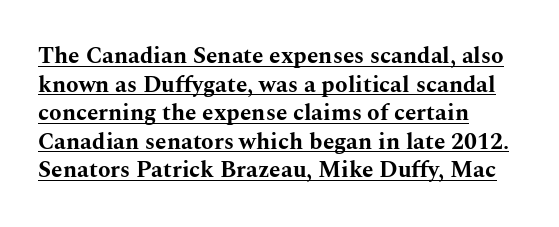
The image shows 23 px bold type, upright; set left-aligned, line spacing 1.24x, normal letter spacing, underlined.
